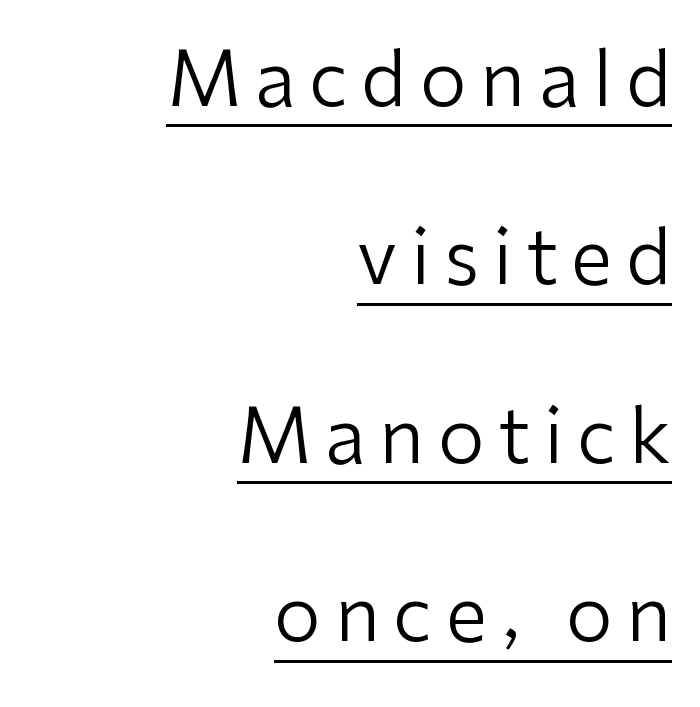
Ink coverage per letter is moderate at most. Every row of glyphs terminates at an identical x-position on the right. The string is rendered with underlining switched on. Here the designer chose a conventional face with non-uniform glyph widths.
